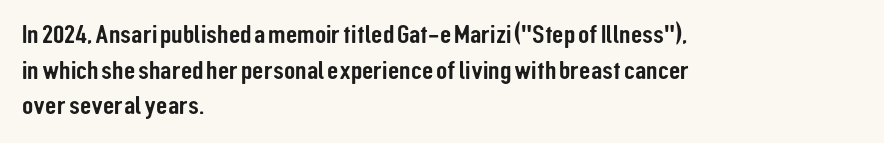
Q: Is the text italic (slanted)? A: No, it is upright.
Q: Is the text underlined? A: No.
Q: How is the paragraph aligned? A: Left-aligned.
Q: Is the spacing between letters normal or unusually wide? A: Normal.
Q: Is the spacing between lines tight, normal or loose? A: Normal.
